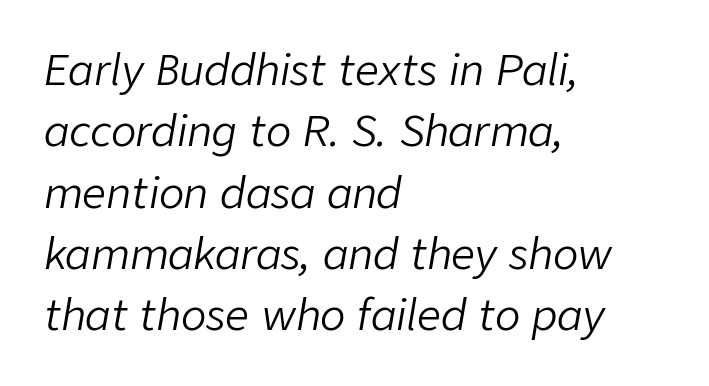
Q: Is the text bold? A: No.
Q: Is the text italic (slanted)? A: Yes, it leans right by about 9 degrees.
Q: Is the text underlined? A: No.
Q: How is the paragraph aligned? A: Left-aligned.
Q: Is the spacing between letters normal or unusually wide? A: Normal.
Q: Is the spacing between lines tight, normal or loose? A: Normal.
Q: Width (condensed, normal, or wide)? A: Normal.
Q: Stroke contrast? A: Low.
Q: x-height? A: Medium.
Q: Monospaced? A: No.
